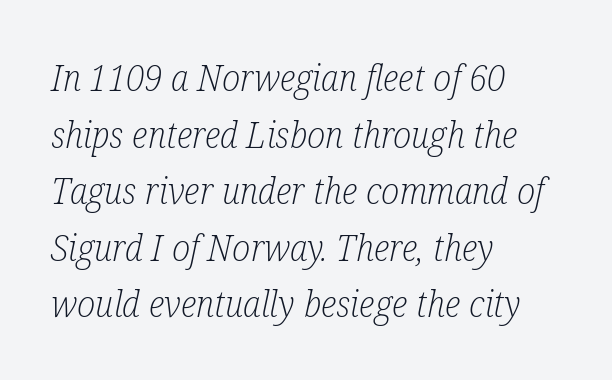
The image shows 37 px light, condensed serif type, italic (leaning right); set left-aligned, normal line spacing (1.53x), normal letter spacing, not underlined; low stroke contrast and a medium x-height.
